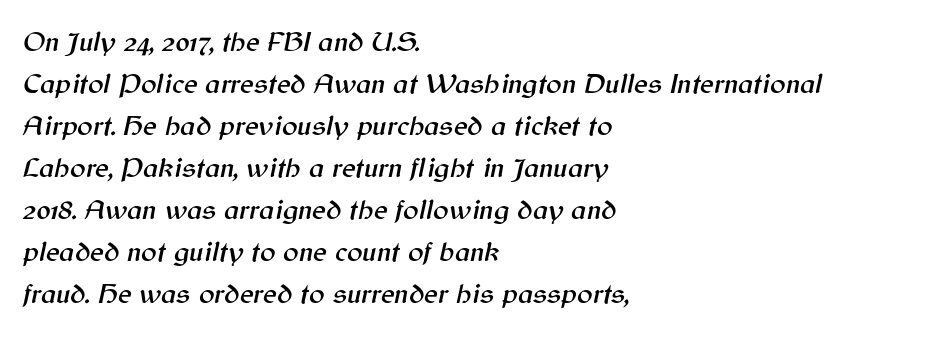
Q: Is the text italic (slanted)? A: Yes, it leans right by about 12 degrees.
Q: Is the text underlined? A: No.
Q: How is the paragraph aligned? A: Left-aligned.
Q: Is the spacing between letters normal or unusually wide? A: Normal.
Q: Is the spacing between lines tight, normal or loose? A: Normal.
Q: Width (condensed, normal, or wide)? A: Normal.
Q: Stroke contrast? A: Medium.
Q: x-height? A: Medium.
Q: Monospaced? A: No.
